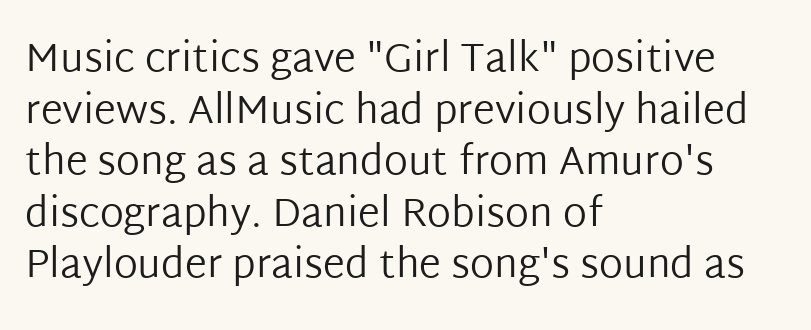
The image shows 40 px regular-weight sans-serif type, upright; set left-aligned, normal line spacing (1.29x), normal letter spacing, not underlined; low stroke contrast and a medium x-height.
